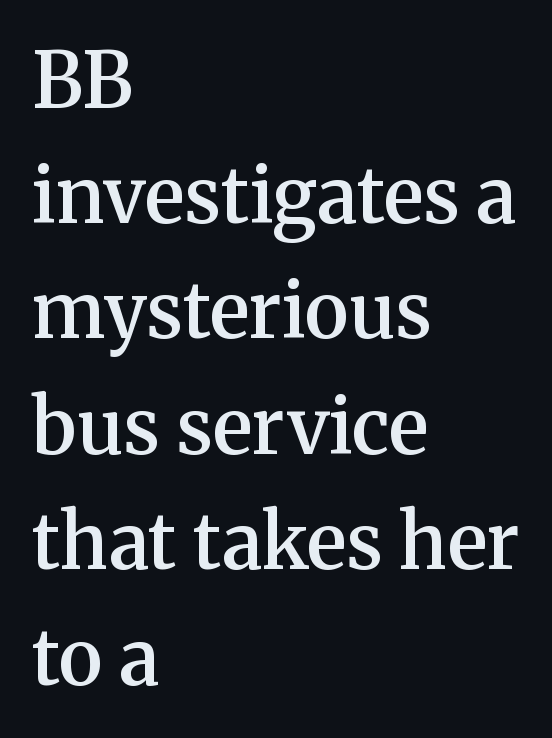
The image shows 76 px semibold serif type, upright; set left-aligned, normal line spacing (1.52x), normal letter spacing, not underlined; medium stroke contrast and a medium x-height.
